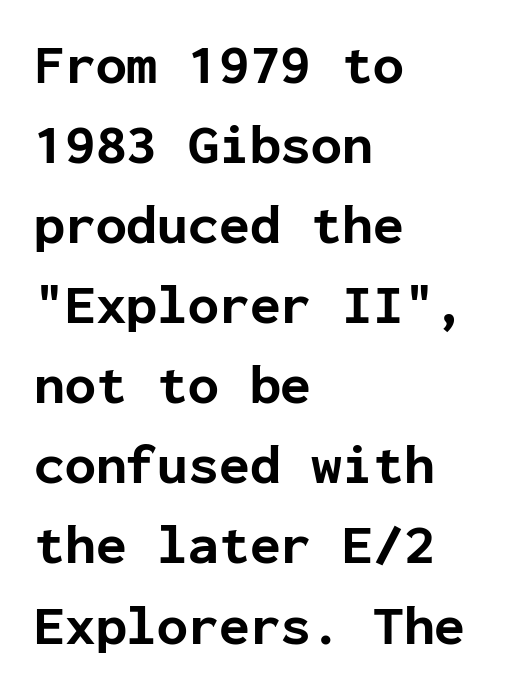
Q: Is the text bold? A: Yes.
Q: Is the text italic (slanted)? A: No, it is upright.
Q: Is the typeface a serif or a sans-serif typeface? A: Sans-serif.
Q: Is the text underlined? A: No.
Q: How is the paragraph aligned? A: Left-aligned.
Q: Is the spacing between letters normal or unusually wide? A: Normal.
Q: Is the spacing between lines tight, normal or loose? A: Normal.
Q: Width (condensed, normal, or wide)? A: Normal.
Q: Stroke contrast? A: Low.
Q: x-height? A: Medium.
Q: Monospaced? A: Yes.
